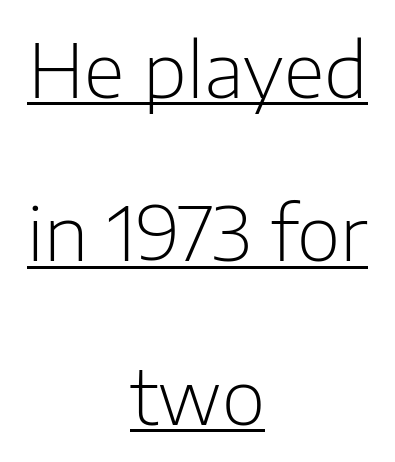
{"serif": "no", "italic": "no", "bold": "no", "weight": "light", "width": "normal", "stroke_contrast": "low", "x_height": "medium", "monospaced": "no", "underline": "yes", "align": "center", "line_spacing": "loose", "line_spacing_ratio": 2.18, "letter_spacing": "normal", "letter_spacing_em": 0.0, "glyph_px": 75}
